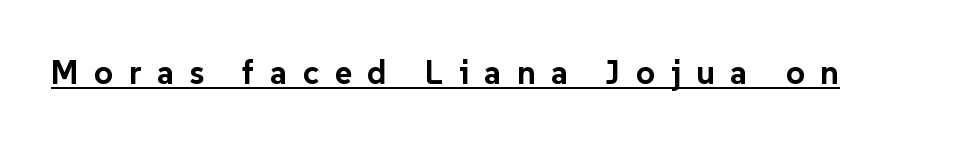
The image shows 33 px bold sans-serif type, upright; set unusually wide letter spacing (+0.47 em), underlined; low stroke contrast and a medium x-height.
